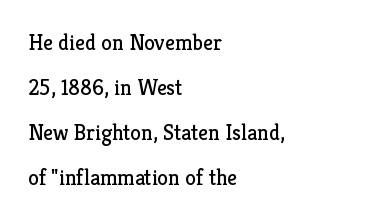
The image shows 22 px text type, upright; set left-aligned, loose line spacing (2.04x), normal letter spacing, not underlined.
